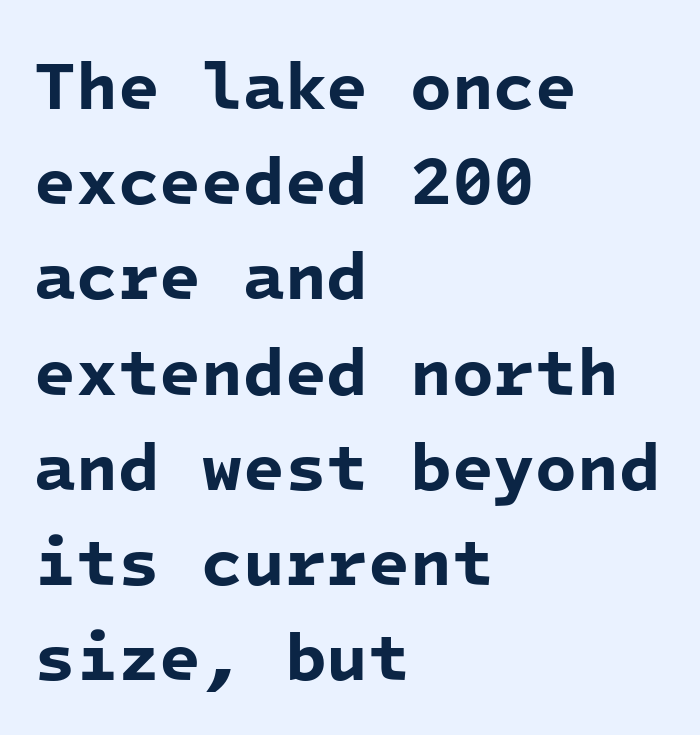
{"serif": "no", "bold": "yes", "weight": "bold", "width": "normal", "stroke_contrast": "low", "x_height": "medium", "monospaced": "yes", "underline": "no", "align": "left", "line_spacing": "normal", "line_spacing_ratio": 1.4, "letter_spacing": "normal", "letter_spacing_em": 0.0, "glyph_px": 68}
